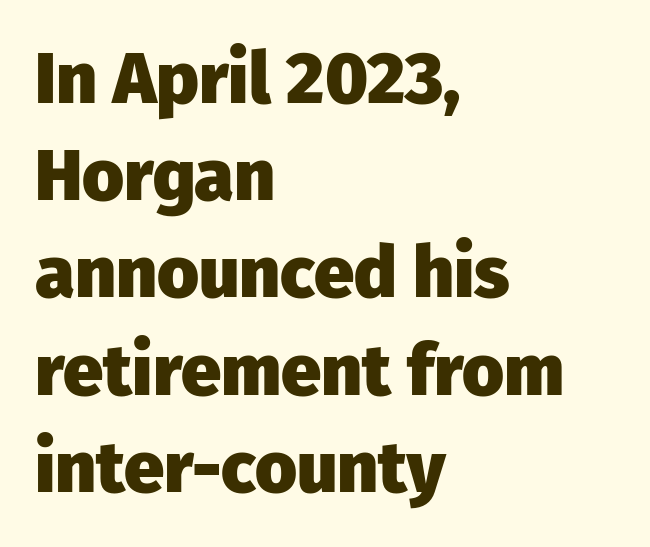
The image shows 72 px heavy sans-serif type, upright; set left-aligned, normal line spacing (1.35x), normal letter spacing, not underlined; low stroke contrast and a medium x-height.
